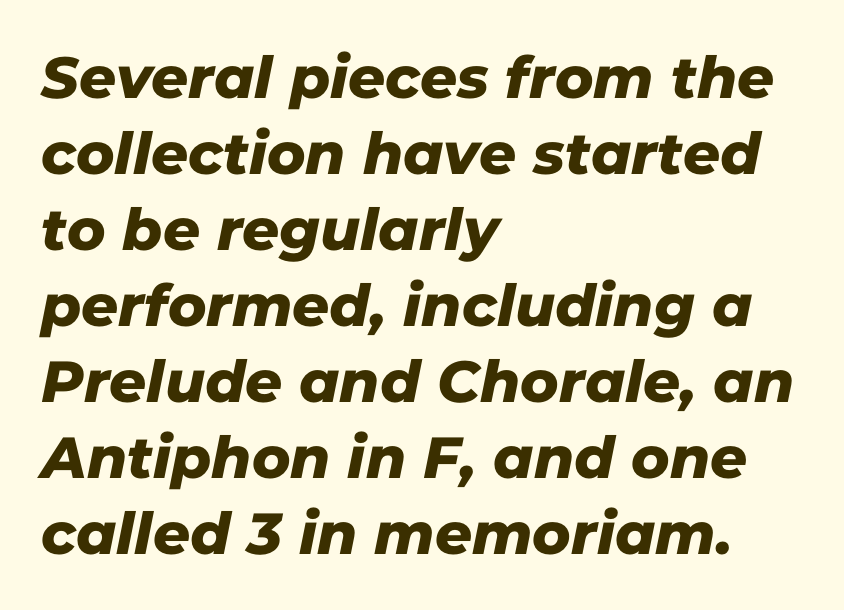
{"serif": "no", "width": "normal", "stroke_contrast": "low", "x_height": "medium", "monospaced": "no", "underline": "no", "align": "left", "line_spacing": "normal", "line_spacing_ratio": 1.31, "letter_spacing": "normal", "letter_spacing_em": 0.0, "glyph_px": 58}
